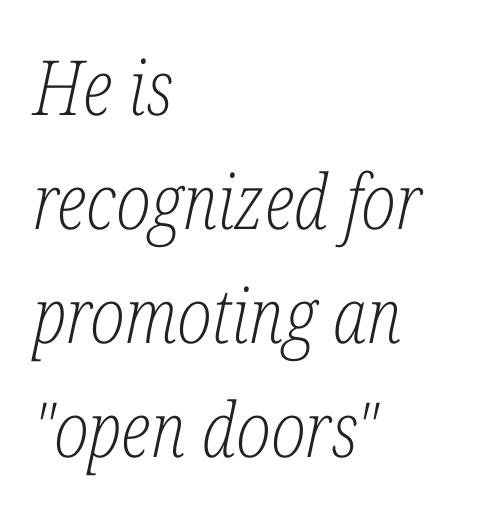
{"serif": "yes", "italic": "yes", "lean": "right", "slant_degrees": 12, "bold": "no", "weight": "light", "width": "condensed", "stroke_contrast": "low", "x_height": "medium", "monospaced": "no", "underline": "no", "align": "left", "line_spacing": "normal", "line_spacing_ratio": 1.5, "letter_spacing": "normal", "letter_spacing_em": 0.0, "glyph_px": 76}
